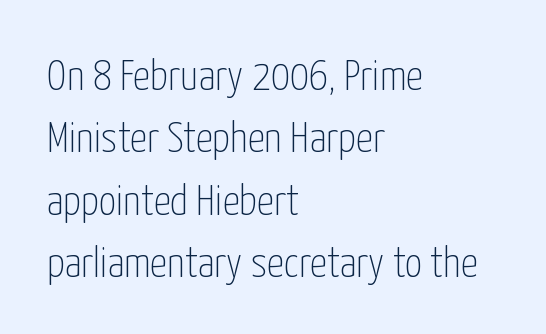
Note the varied advance widths — an 'i' is clearly narrower than an 'm'. Does the copy run flush right? No — it runs flush left. No letter is thick-stroked: the sample isn't bold. The space beneath each line is pristine and unruled.
